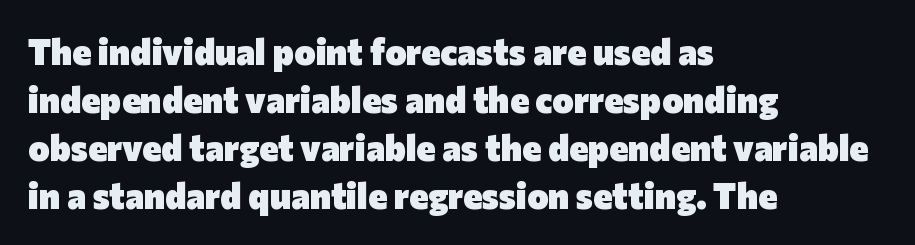
{"serif": "no", "italic": "no", "bold": "yes", "weight": "heavy", "width": "normal", "stroke_contrast": "low", "x_height": "medium", "monospaced": "no", "underline": "no", "align": "left", "line_spacing": "normal", "line_spacing_ratio": 1.33, "letter_spacing": "normal", "letter_spacing_em": 0.0, "glyph_px": 36}
